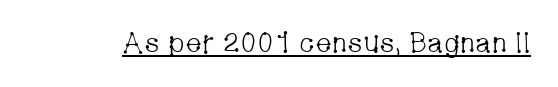
You can tell from the footed stems that serif type was used. Quick note: underline on. Spacing between characters is what you'd get straight out of the box. Looks like regular typesetting: each glyph gets only the width it needs.
